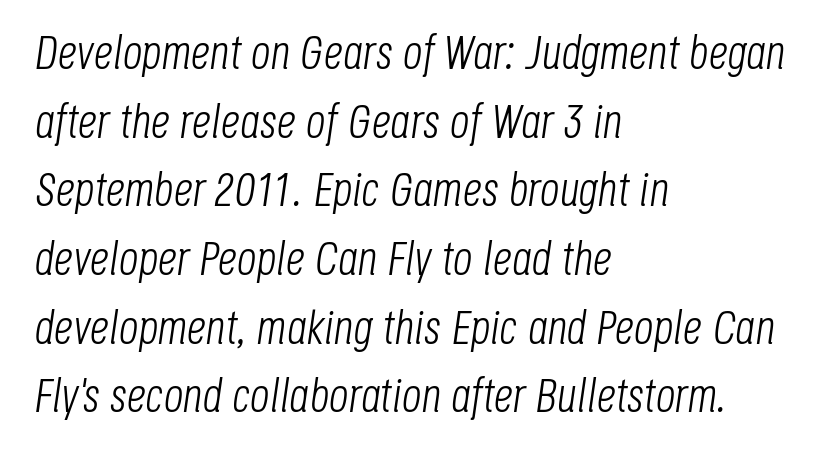
Q: Is the text bold? A: No.
Q: Is the text italic (slanted)? A: Yes, it leans right by about 8 degrees.
Q: Is the text underlined? A: No.
Q: How is the paragraph aligned? A: Left-aligned.
Q: Is the spacing between letters normal or unusually wide? A: Normal.
Q: Is the spacing between lines tight, normal or loose? A: Normal.
Q: Width (condensed, normal, or wide)? A: Condensed.
Q: Stroke contrast? A: Low.
Q: x-height? A: Large.
Q: Monospaced? A: No.
